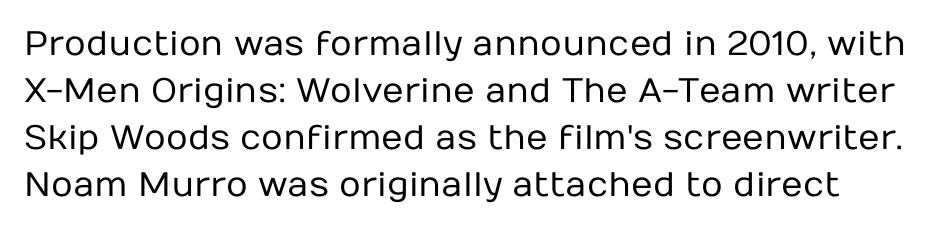
{"serif": "no", "italic": "no", "bold": "no", "weight": "regular", "width": "normal", "stroke_contrast": "low", "x_height": "medium", "monospaced": "no", "underline": "no", "line_spacing": "normal", "line_spacing_ratio": 1.38, "letter_spacing": "normal", "letter_spacing_em": 0.0, "glyph_px": 34}
